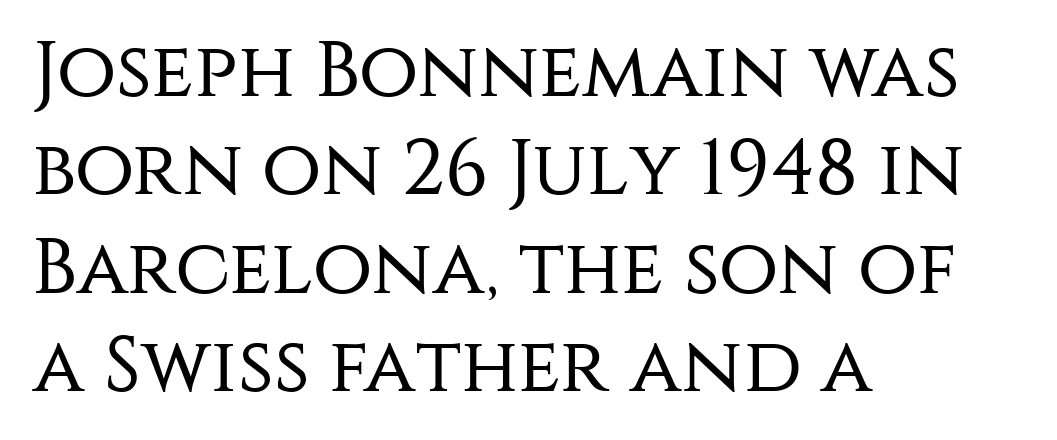
{"serif": "no", "italic": "no", "bold": "no", "weight": "regular", "width": "normal", "stroke_contrast": "medium", "x_height": "large", "monospaced": "no", "underline": "no", "align": "left", "line_spacing": "normal", "line_spacing_ratio": 1.26, "letter_spacing": "normal", "letter_spacing_em": 0.0, "glyph_px": 78}
